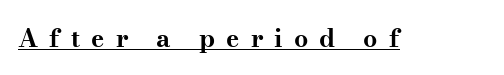
{"italic": "no", "bold": "yes", "underline": "yes", "letter_spacing": "wide", "letter_spacing_em": 0.44, "glyph_px": 25}
